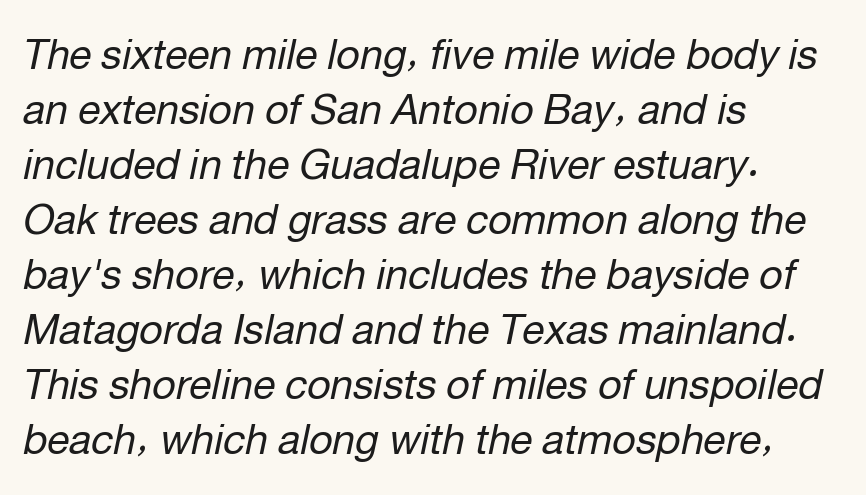
Q: Is the text bold? A: No.
Q: Is the text italic (slanted)? A: Yes, it leans right by about 12 degrees.
Q: Is the text underlined? A: No.
Q: How is the paragraph aligned? A: Left-aligned.
Q: Is the spacing between letters normal or unusually wide? A: Normal.
Q: Is the spacing between lines tight, normal or loose? A: Normal.
Q: Width (condensed, normal, or wide)? A: Normal.
Q: Stroke contrast? A: Low.
Q: x-height? A: Medium.
Q: Monospaced? A: No.
